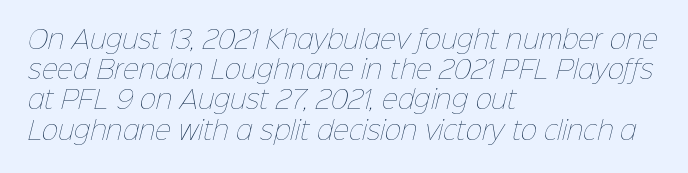
This sample is left-justified, so line endings fall wherever the words run out. A bare baseline throughout the passage. Glyph-to-glyph distance matches everyday printed text. Think standard paragraph weight, or any step lighter than that.
